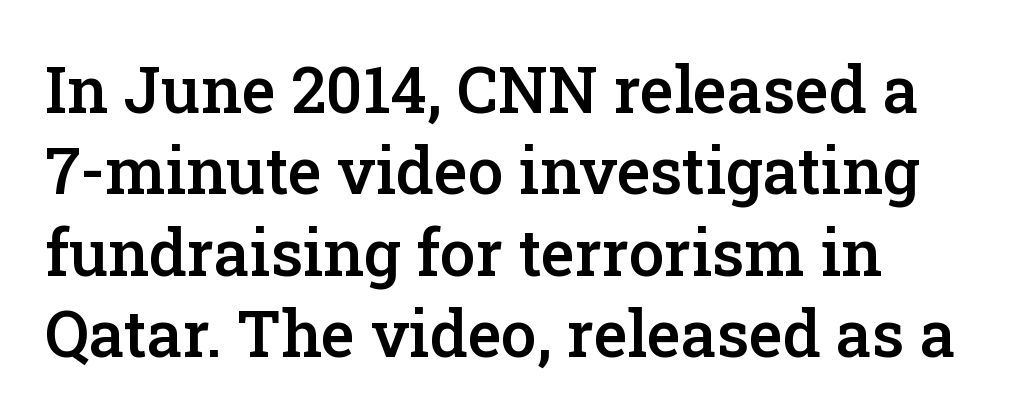
{"serif": "yes", "italic": "no", "bold": "semi", "weight": "semibold", "width": "normal", "stroke_contrast": "low", "x_height": "medium", "monospaced": "no", "underline": "no", "line_spacing": "normal", "line_spacing_ratio": 1.27, "letter_spacing": "normal", "letter_spacing_em": 0.0, "glyph_px": 64}
